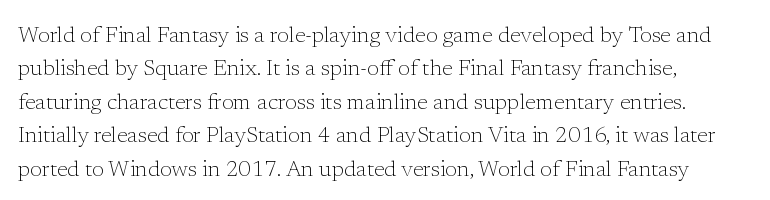
{"italic": "no", "bold": "no", "underline": "no", "align": "left", "line_spacing": "normal", "line_spacing_ratio": 1.52, "letter_spacing": "normal", "letter_spacing_em": 0.0, "glyph_px": 22}
